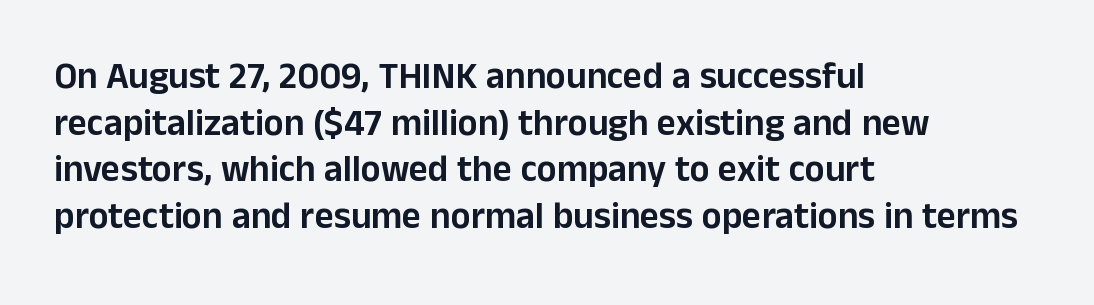
Beneath every word, the page is bare. Ordinary non-slanted type is in use. Do the characters align in a grid? No, the font is proportional. Is the letter spacing exaggerated? No — it looks like the ordinary default. The block of text has a typical density, with ordinary space between rows. Regarding serifs, this sample does without them.
